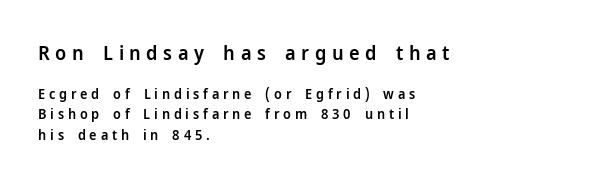
{"italic": "no", "bold": "semi", "underline": "no", "align": "left", "line_spacing": "normal", "line_spacing_ratio": 1.48, "letter_spacing": "wide", "letter_spacing_em": 0.27, "larger_block": "first", "size_ratio": 1.43, "glyph_px": 20}
